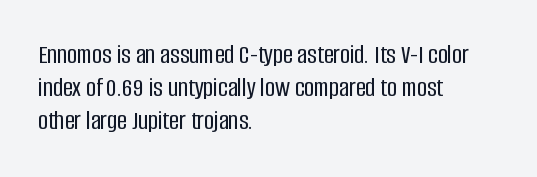
The image shows 27 px text type, upright; set left-aligned, line spacing 1.23x, normal letter spacing, not underlined.
